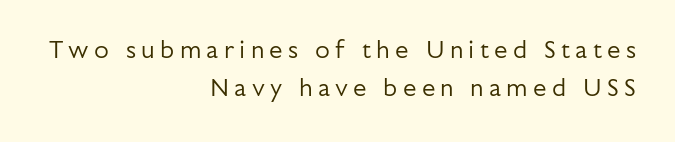
{"italic": "no", "bold": "no", "underline": "no", "align": "right", "line_spacing": "normal", "line_spacing_ratio": 1.59, "letter_spacing": "wide", "letter_spacing_em": 0.22, "glyph_px": 24}
